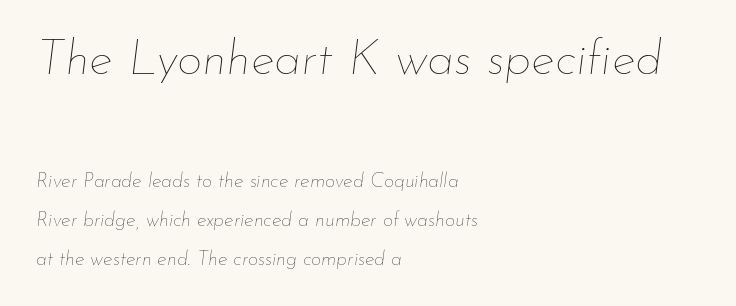
{"italic": "yes", "lean": "right", "slant_degrees": 7, "bold": "no", "weight": "thin", "width": "normal", "stroke_contrast": "low", "x_height": "small", "monospaced": "no", "underline": "no", "align": "left", "line_spacing": "loose", "line_spacing_ratio": 1.93, "letter_spacing": "normal", "letter_spacing_em": 0.0, "larger_block": "first", "size_ratio": 2.5, "glyph_px": 50}
